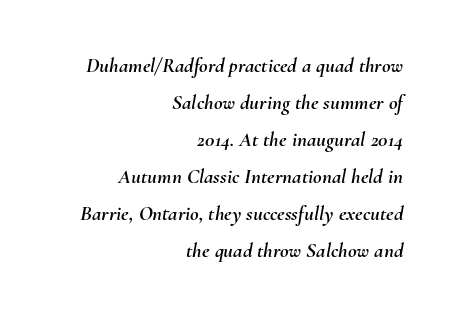
The image shows 21 px text type, italic (leaning right); set right-aligned, line spacing 1.76x, normal letter spacing, not underlined.
